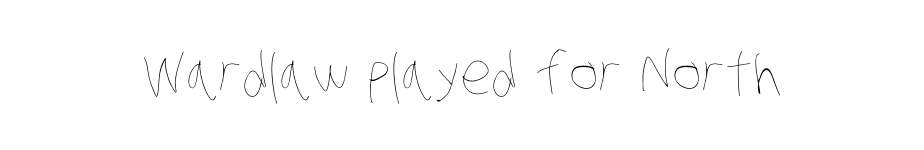
The image shows 57 px thin, condensed type; set normal letter spacing, not underlined; low stroke contrast and a large x-height.
